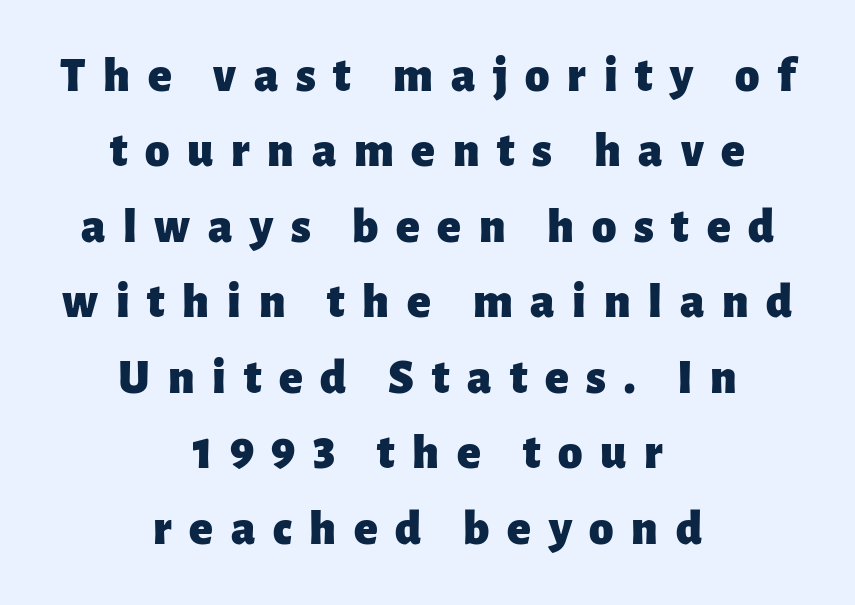
The image shows 49 px heavy sans-serif type, upright; set centered, normal line spacing (1.54x), unusually wide letter spacing (+0.36 em), not underlined; low stroke contrast and a medium x-height.
